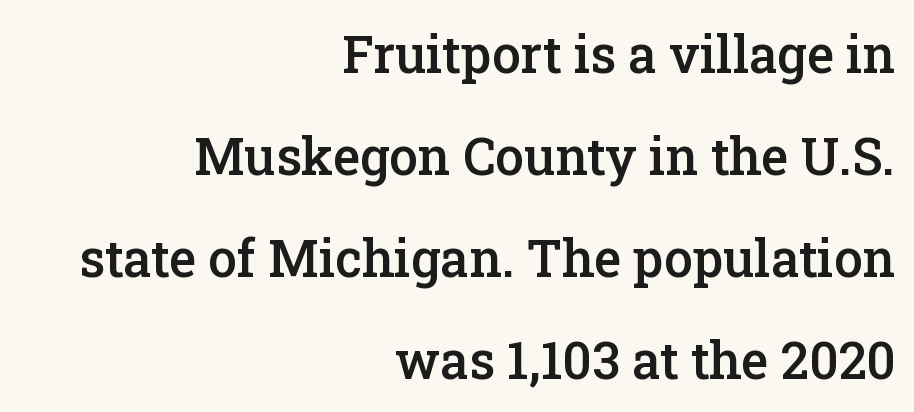
{"serif": "yes", "italic": "no", "bold": "semi", "weight": "semibold", "width": "normal", "stroke_contrast": "low", "x_height": "medium", "monospaced": "no", "underline": "no", "align": "right", "line_spacing": "loose", "line_spacing_ratio": 2.0, "letter_spacing": "normal", "letter_spacing_em": 0.0, "glyph_px": 51}
